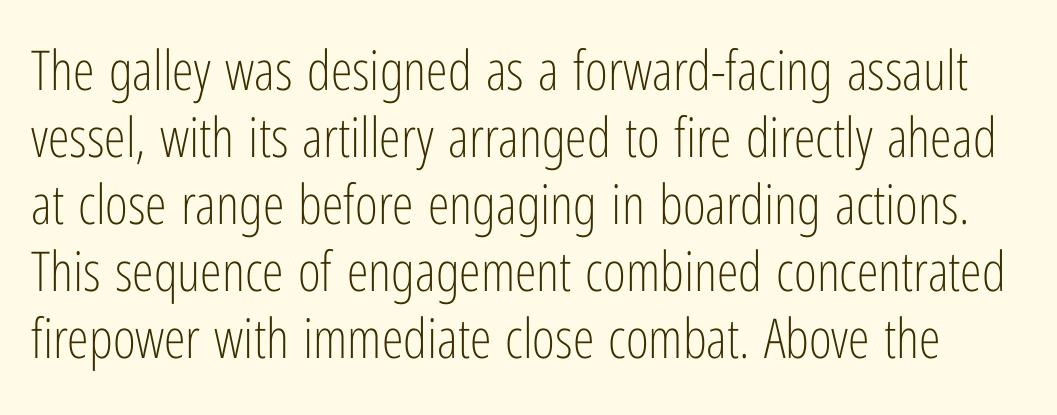
The image shows 55 px light, condensed sans-serif type, upright; set line spacing 1.22x, normal letter spacing, not underlined; low stroke contrast and a medium x-height.
